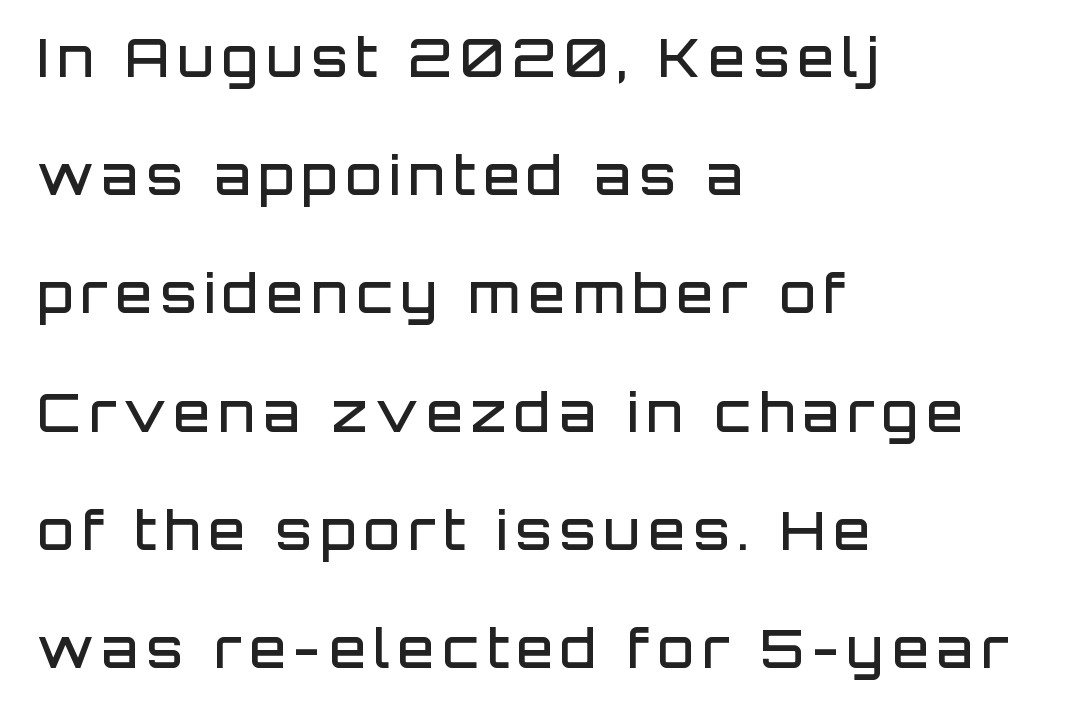
{"serif": "no", "italic": "no", "bold": "semi", "weight": "semibold", "width": "normal", "stroke_contrast": "low", "x_height": "large", "monospaced": "no", "underline": "no", "align": "left", "line_spacing": "loose", "line_spacing_ratio": 2.23, "glyph_px": 53}
